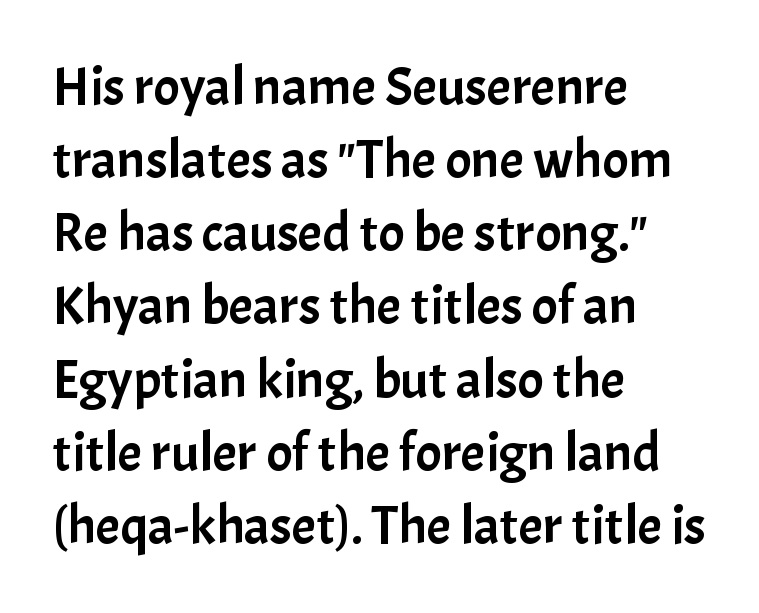
The image shows 55 px sans-serif type, upright; set left-aligned, normal line spacing (1.33x), normal letter spacing, not underlined; low stroke contrast and a medium x-height.
